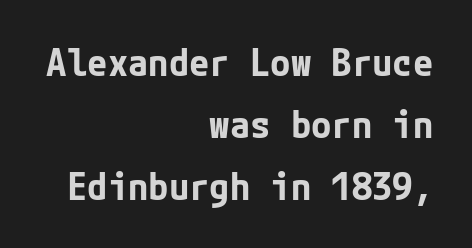
Q: Is the text bold? A: Yes.
Q: Is the text italic (slanted)? A: No, it is upright.
Q: Is the typeface a serif or a sans-serif typeface? A: Sans-serif.
Q: Is the text underlined? A: No.
Q: How is the paragraph aligned? A: Right-aligned.
Q: Is the spacing between letters normal or unusually wide? A: Normal.
Q: Is the spacing between lines tight, normal or loose? A: Normal.
Q: Width (condensed, normal, or wide)? A: Normal.
Q: Stroke contrast? A: Low.
Q: x-height? A: Medium.
